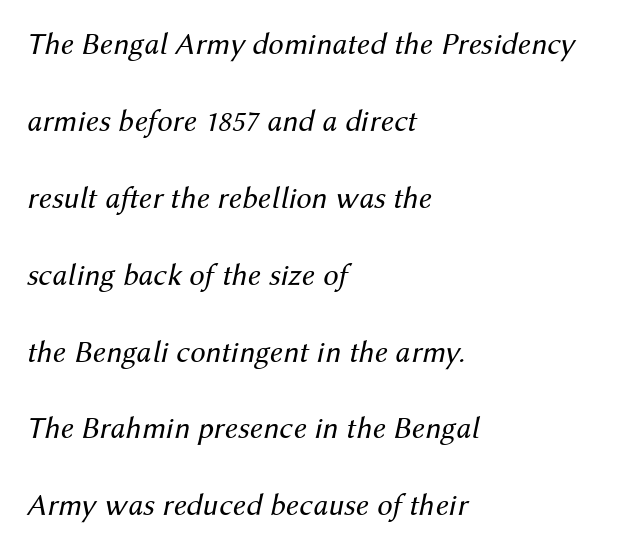
No extra tracking has been applied to these lines. A student would call this left alignment; a typographer would say flush left, rag right. No extra ink here — the face is not bold. Words float on clear page, feet unadorned.
